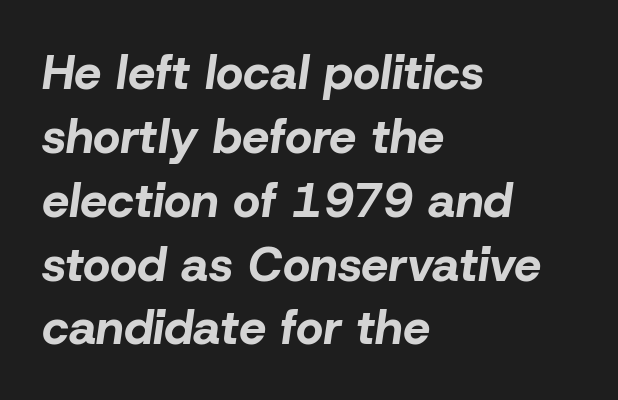
Q: Is the text bold? A: Yes.
Q: Is the text italic (slanted)? A: Yes, it leans right by about 8 degrees.
Q: Is the text underlined? A: No.
Q: How is the paragraph aligned? A: Left-aligned.
Q: Is the spacing between letters normal or unusually wide? A: Normal.
Q: Is the spacing between lines tight, normal or loose? A: Normal.
Q: Width (condensed, normal, or wide)? A: Normal.
Q: Stroke contrast? A: Low.
Q: x-height? A: Medium.
Q: Monospaced? A: No.
